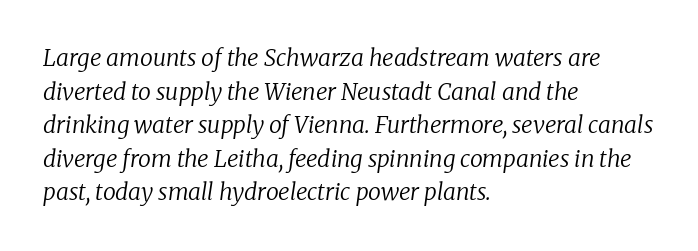
Here the glyphs are tracked normally, forming tight word shapes. Rule under the text: the space is simply empty. The cut favours lightness, reaching ordinary text weight at its darkest. These lines sit exactly where default settings would place them.
